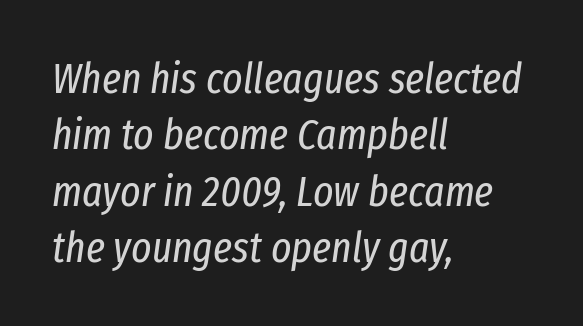
The image shows 43 px regular-weight, condensed type, italic (leaning right); set left-aligned, normal line spacing (1.31x), normal letter spacing, not underlined; low stroke contrast and a medium x-height.
